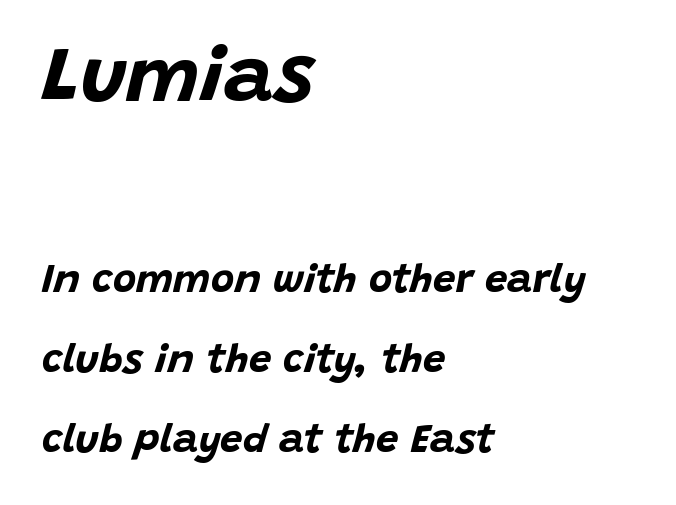
{"italic": "yes", "lean": "right", "slant_degrees": 15, "bold": "yes", "weight": "bold", "width": "normal", "stroke_contrast": "low", "x_height": "large", "monospaced": "no", "underline": "no", "align": "left", "line_spacing": "loose", "line_spacing_ratio": 1.99, "letter_spacing": "normal", "letter_spacing_em": 0.0, "larger_block": "first", "size_ratio": 1.98, "glyph_px": 79}
